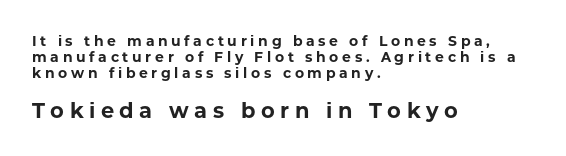
Q: Is the text bold? A: Yes.
Q: Is the text italic (slanted)? A: No, it is upright.
Q: Is the text underlined? A: No.
Q: How is the paragraph aligned? A: Left-aligned.
Q: Is the spacing between letters normal or unusually wide? A: Unusually wide.
Q: Is the spacing between lines tight, normal or loose? A: Tight.
Q: Which block of text is set in a larger size, the first (top) or the second (bottom)? A: The second (bottom) one.
